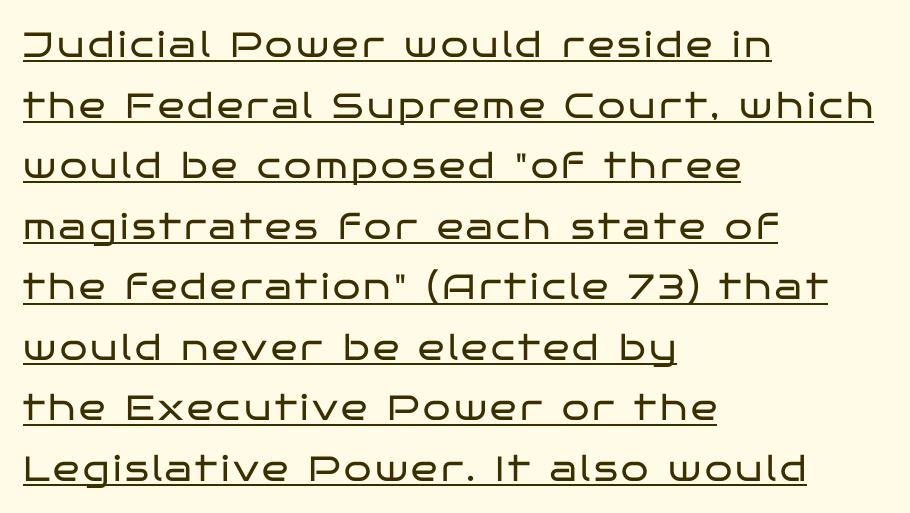
{"serif": "no", "italic": "no", "bold": "no", "weight": "regular", "width": "wide", "stroke_contrast": "low", "x_height": "large", "monospaced": "no", "underline": "yes", "align": "left", "line_spacing_ratio": 1.73, "glyph_px": 35}
